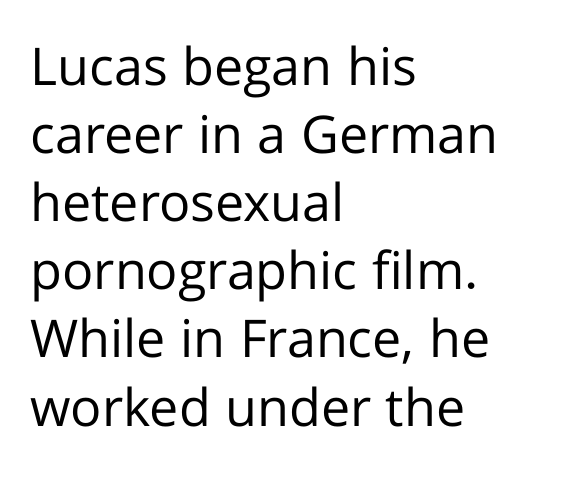
These lines stack with their left ends in a neat column. Students, note that the glyphs here touch the page at normal intervals. A bare baseline throughout the passage. Posture: straight, roman, zero tilt. The vertical gap from one line to the next is medium. The letters advance in unequal steps, a hallmark of proportional type.
